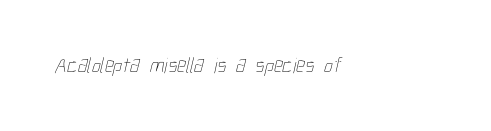
Q: Is the text bold? A: No.
Q: Is the text underlined? A: No.
Q: How is the paragraph aligned? A: Left-aligned.
Q: Is the spacing between letters normal or unusually wide? A: Normal.
